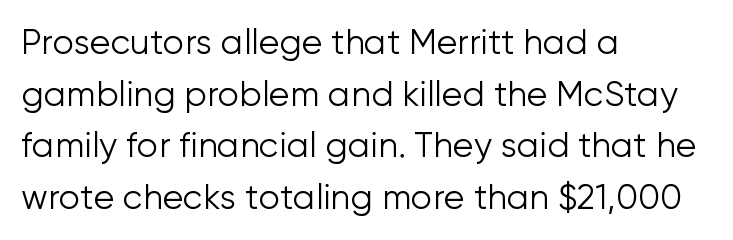
The letters sit at their default tracking, neither squeezed nor spread. The letters carry no serifs — their stems end cleanly without finishing strokes. These lines are rendered in a variable-pitch font. Compared with typical paragraphs, the rows here are spaced about the same.
